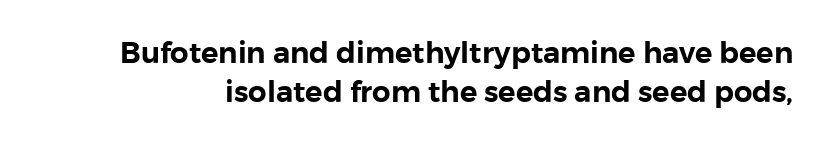
{"serif": "no", "italic": "no", "width": "normal", "stroke_contrast": "low", "x_height": "medium", "monospaced": "no", "underline": "no", "line_spacing": "normal", "line_spacing_ratio": 1.33, "letter_spacing": "normal", "letter_spacing_em": 0.0, "glyph_px": 29}
